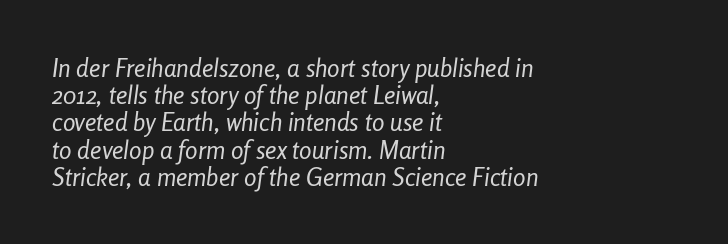
The image shows 25 px text type, italic (leaning right); set left-aligned, tight line spacing (1.09x), normal letter spacing, not underlined.
